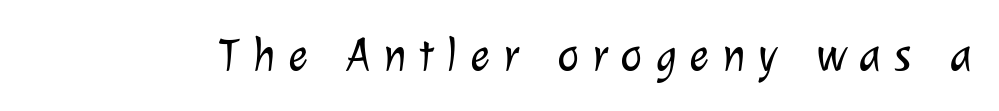
Q: Is the text bold? A: No.
Q: Is the typeface a serif or a sans-serif typeface? A: Sans-serif.
Q: Is the text underlined? A: No.
Q: Is the spacing between letters normal or unusually wide? A: Unusually wide.
Q: Width (condensed, normal, or wide)? A: Normal.
Q: Stroke contrast? A: Low.
Q: x-height? A: Medium.
Q: Monospaced? A: No.
